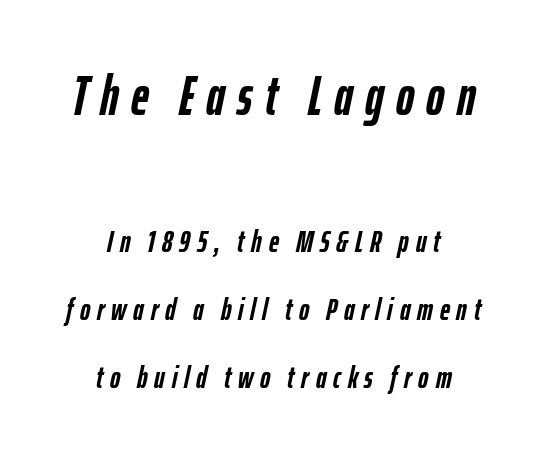
Q: Is the text bold? A: Yes.
Q: Is the text italic (slanted)? A: Yes, it leans right by about 12 degrees.
Q: Is the text underlined? A: No.
Q: How is the paragraph aligned? A: Centered.
Q: Is the spacing between letters normal or unusually wide? A: Unusually wide.
Q: Is the spacing between lines tight, normal or loose? A: Loose.
Q: Which block of text is set in a larger size, the first (top) or the second (bottom)? A: The first (top) one.
Q: Width (condensed, normal, or wide)? A: Condensed.
Q: Stroke contrast? A: Low.
Q: x-height? A: Medium.
Q: Monospaced? A: No.
